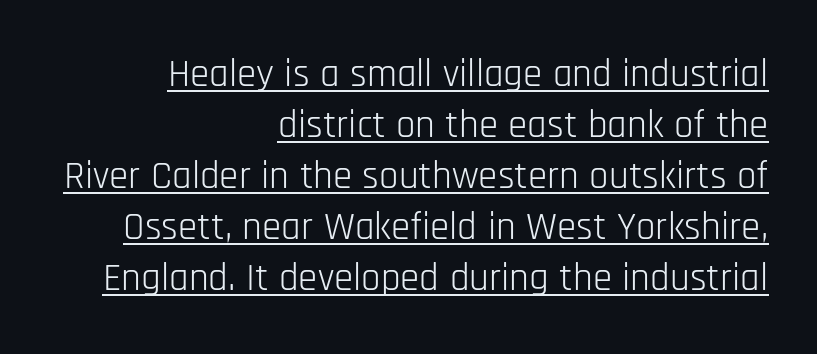
{"serif": "no", "italic": "no", "bold": "no", "weight": "light", "width": "condensed", "stroke_contrast": "low", "x_height": "large", "monospaced": "no", "underline": "yes", "align": "right", "line_spacing": "normal", "line_spacing_ratio": 1.31, "letter_spacing": "normal", "letter_spacing_em": 0.0, "glyph_px": 39}
